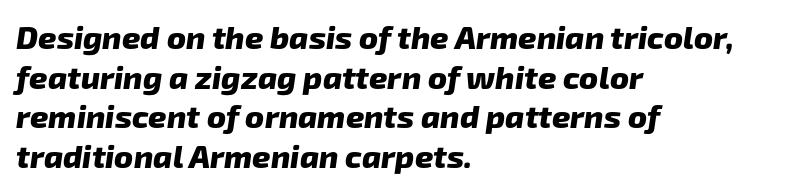
Q: Is the text bold? A: Yes.
Q: Is the typeface a serif or a sans-serif typeface? A: Sans-serif.
Q: Is the text underlined? A: No.
Q: How is the paragraph aligned? A: Left-aligned.
Q: Is the spacing between letters normal or unusually wide? A: Normal.
Q: Width (condensed, normal, or wide)? A: Normal.
Q: Stroke contrast? A: Low.
Q: x-height? A: Medium.
Q: Monospaced? A: No.
